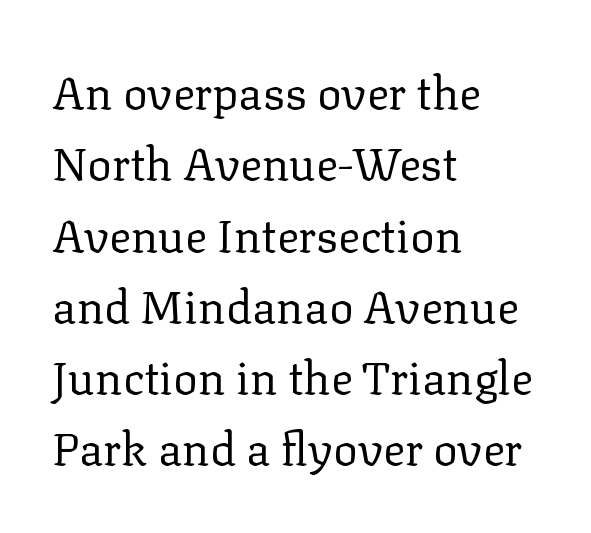
Summary of vertical rhythm: regular, with standard interline spacing. Is the letter spacing exaggerated? No — it looks like the ordinary default. Check the space under the baseline: it is left empty. In terms of posture, this sample is upright. A serif font was chosen for this passage.
